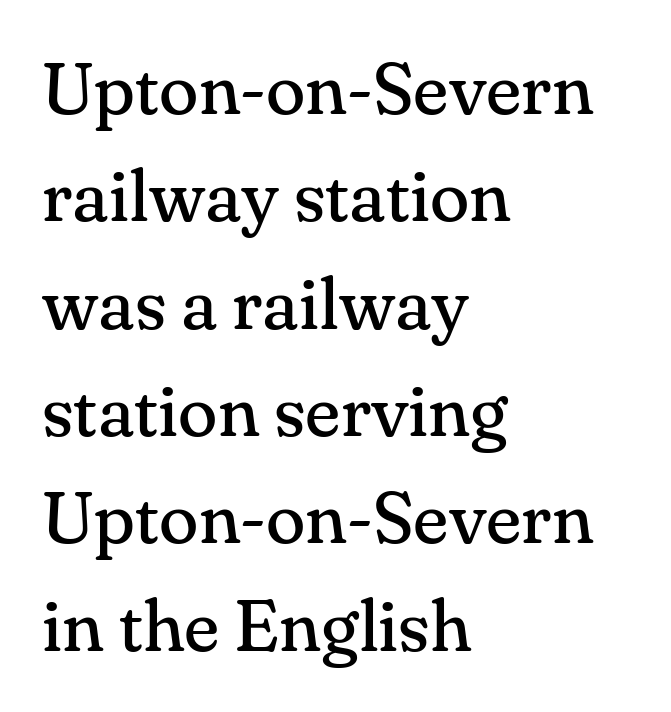
Q: Is the text bold? A: No.
Q: Is the text italic (slanted)? A: No, it is upright.
Q: Is the typeface a serif or a sans-serif typeface? A: Serif.
Q: Is the text underlined? A: No.
Q: How is the paragraph aligned? A: Left-aligned.
Q: Is the spacing between letters normal or unusually wide? A: Normal.
Q: Is the spacing between lines tight, normal or loose? A: Normal.
Q: Width (condensed, normal, or wide)? A: Normal.
Q: Stroke contrast? A: Medium.
Q: x-height? A: Small.
Q: Monospaced? A: No.
